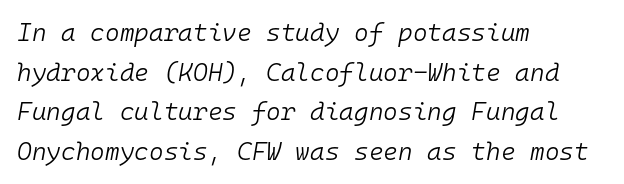
The image shows 25 px text type, italic (leaning right); set left-aligned, normal line spacing (1.59x), normal letter spacing, not underlined.
